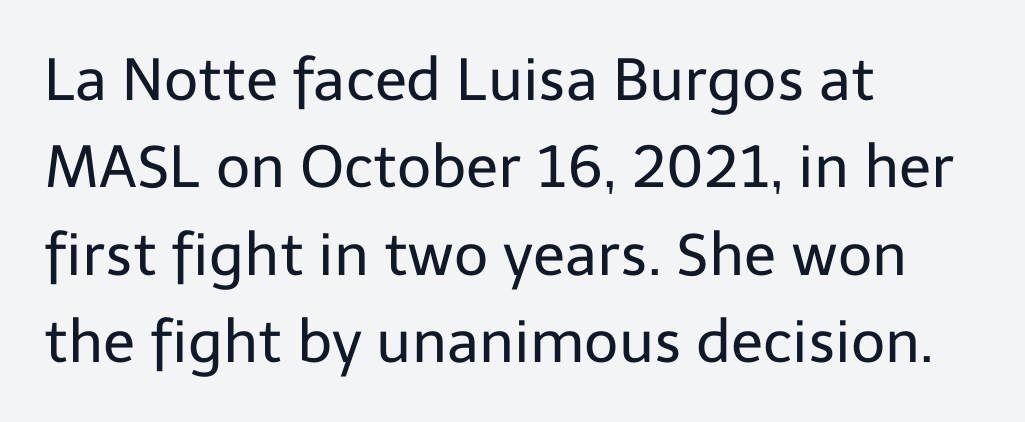
Q: Is the text bold? A: No.
Q: Is the text italic (slanted)? A: No, it is upright.
Q: Is the typeface a serif or a sans-serif typeface? A: Sans-serif.
Q: Is the text underlined? A: No.
Q: How is the paragraph aligned? A: Left-aligned.
Q: Is the spacing between letters normal or unusually wide? A: Normal.
Q: Is the spacing between lines tight, normal or loose? A: Normal.
Q: Width (condensed, normal, or wide)? A: Normal.
Q: Stroke contrast? A: Low.
Q: x-height? A: Medium.
Q: Monospaced? A: No.
